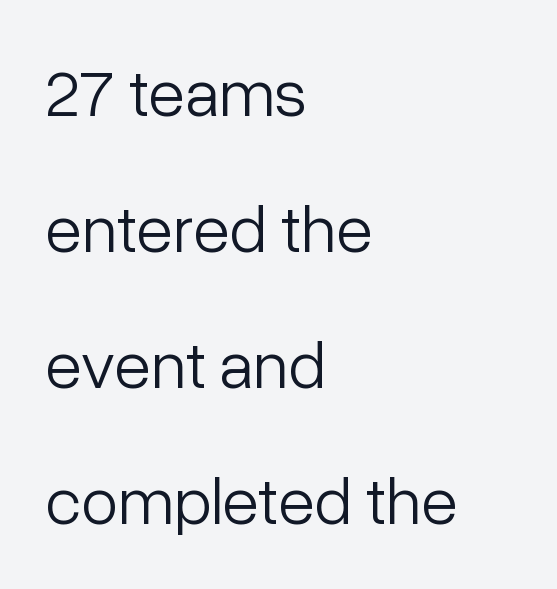
The image shows 67 px light sans-serif type, upright; set left-aligned, loose line spacing (2.03x), normal letter spacing, not underlined; low stroke contrast and a medium x-height.
